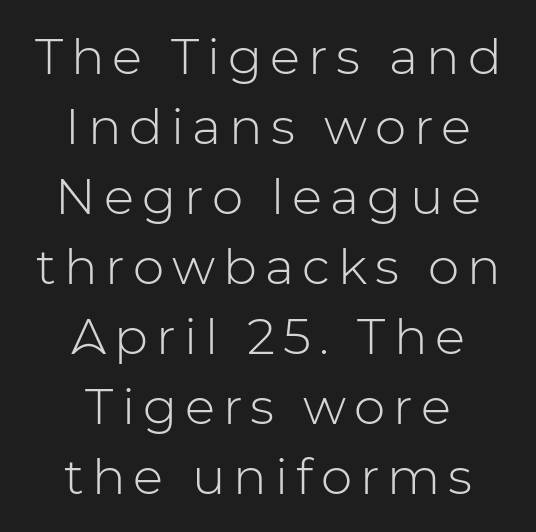
The image shows 50 px light sans-serif type, upright; set centered, normal line spacing (1.4x), not underlined; low stroke contrast and a medium x-height.
